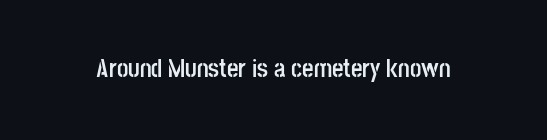
Underlining? Definitely not there. Strong, thick strokes mark this as bold type. This sample uses an upright cut, with every glyph sitting square on the baseline. A typesetter would call this zero additional tracking.
